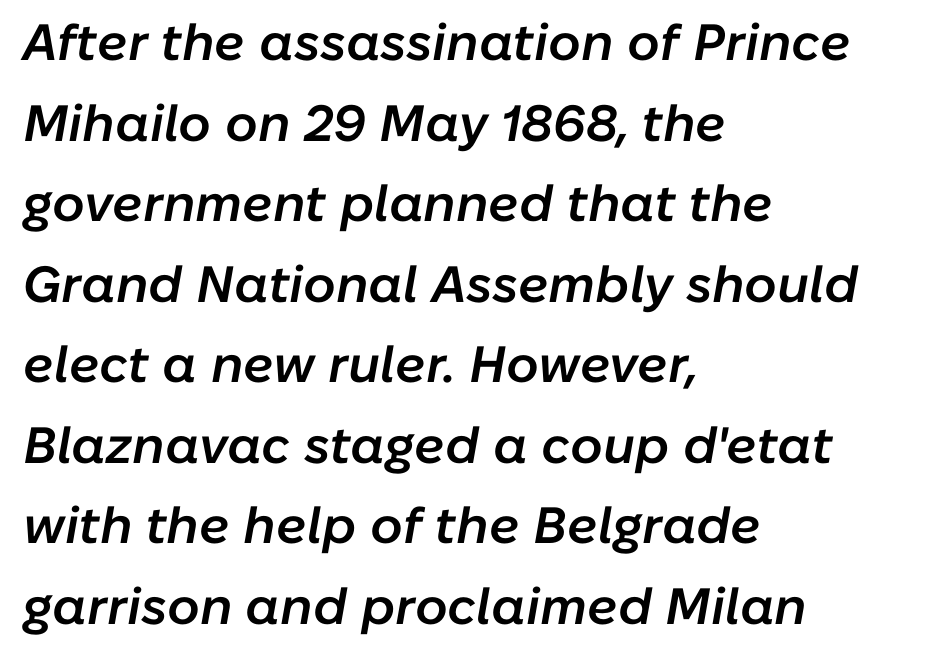
Q: Is the text bold? A: Semi-bold.
Q: Is the text italic (slanted)? A: Yes, it leans right by about 10 degrees.
Q: Is the text underlined? A: No.
Q: How is the paragraph aligned? A: Left-aligned.
Q: Is the spacing between letters normal or unusually wide? A: Normal.
Q: Is the spacing between lines tight, normal or loose? A: Normal.
Q: Width (condensed, normal, or wide)? A: Normal.
Q: Stroke contrast? A: Low.
Q: x-height? A: Medium.
Q: Monospaced? A: No.
